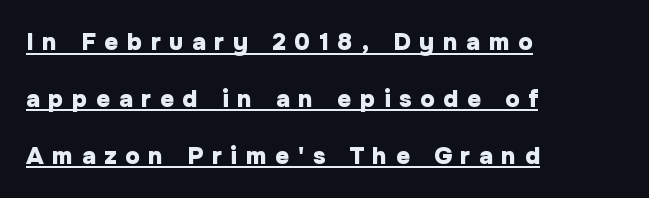
Tracking here is generous; glyphs stand well apart from one another. Does the lettering tilt? It doesn't — this is upright. Chunky letters — that's bold for sure. Compared with typical paragraphs, the rows here are farther apart. Descenders here cross a horizontal rule under the line. The lines are quadded left.
